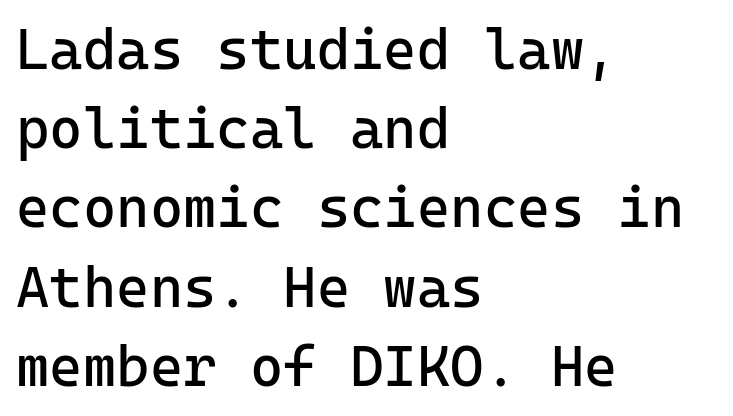
The line-height multiplier appears to be the usual default. The typeface chosen for these lines omits serifs. This sample is left-justified, so line endings fall wherever the words run out. The strokes are not fattened; the text isn't bold.
